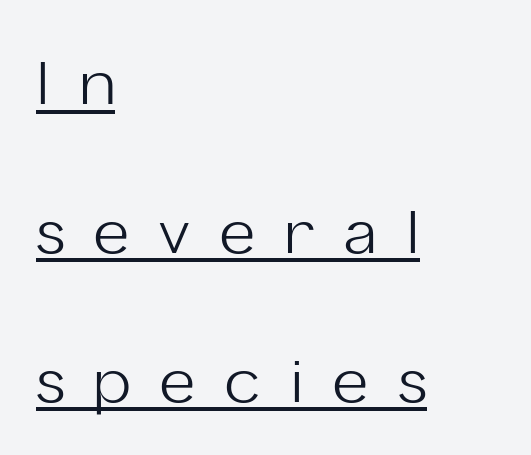
Each letter keeps its own natural width here, so spacing adapts to shape. The paragraph shown leans on its left margin. The weight would be labelled regular, book, light, or lighter still. The tracking jumps out immediately: characters are airy and widely separated.
